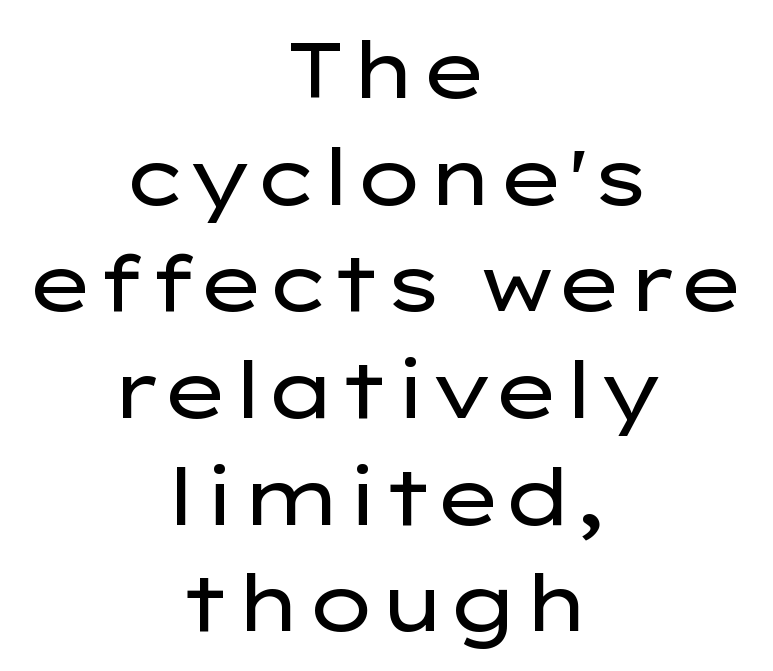
The image shows 79 px regular-weight, wide sans-serif type, upright; set centered, normal line spacing (1.35x), normal letter spacing, not underlined; low stroke contrast and a medium x-height.
